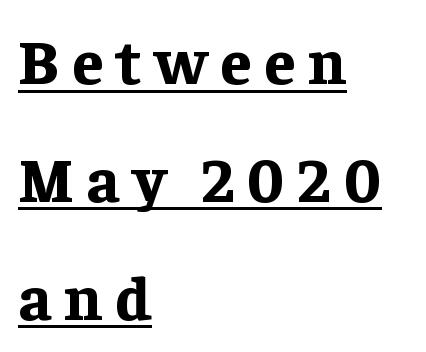
The image shows 63 px bold serif type, upright; set left-aligned, line spacing 1.87x, unusually wide letter spacing (+0.2 em), underlined; low stroke contrast and a medium x-height.
